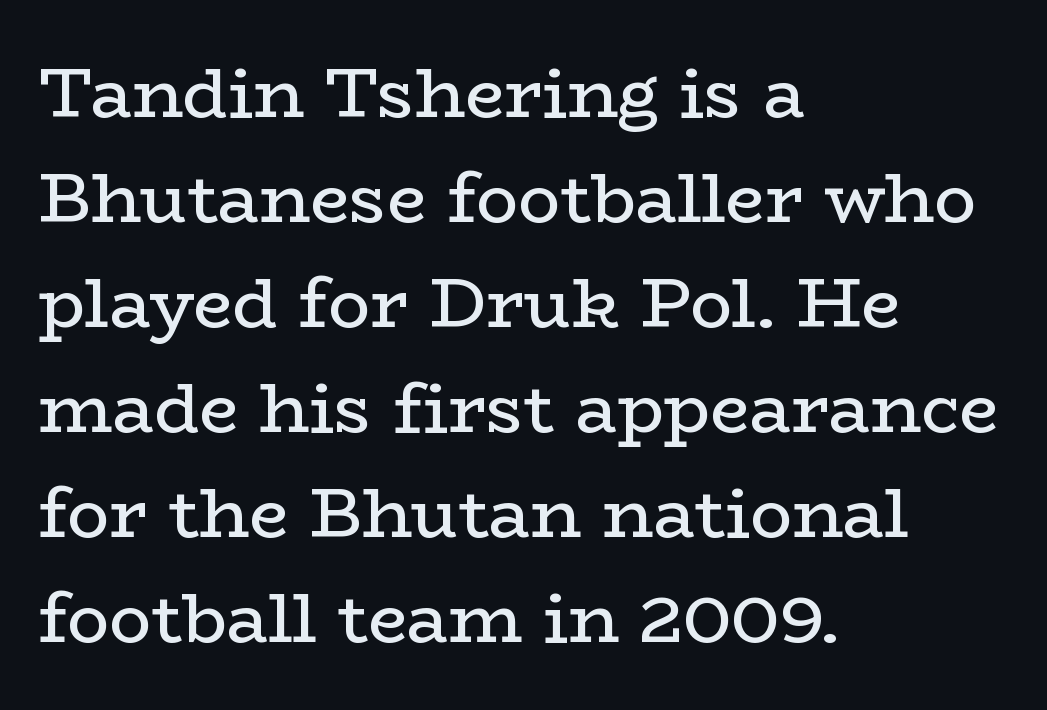
Q: Is the text bold? A: No.
Q: Is the text italic (slanted)? A: No, it is upright.
Q: Is the typeface a serif or a sans-serif typeface? A: Serif.
Q: Is the text underlined? A: No.
Q: How is the paragraph aligned? A: Left-aligned.
Q: Is the spacing between letters normal or unusually wide? A: Normal.
Q: Is the spacing between lines tight, normal or loose? A: Normal.
Q: Width (condensed, normal, or wide)? A: Wide.
Q: Stroke contrast? A: Low.
Q: x-height? A: Medium.
Q: Monospaced? A: No.
